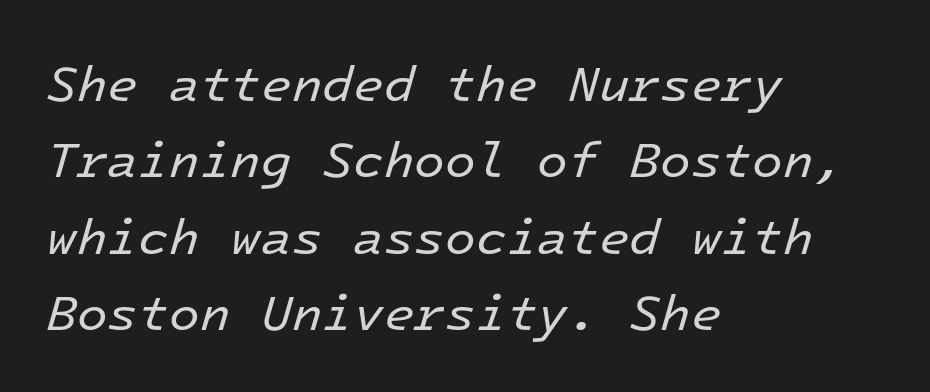
There is no visible air inserted between adjacent glyphs. Note the uniform advance width — an 'i' takes as much space as an 'm'. The rendering anchors every line to the left-hand side. Italic: yes, the glyphs are oblique. Leading: standard.
